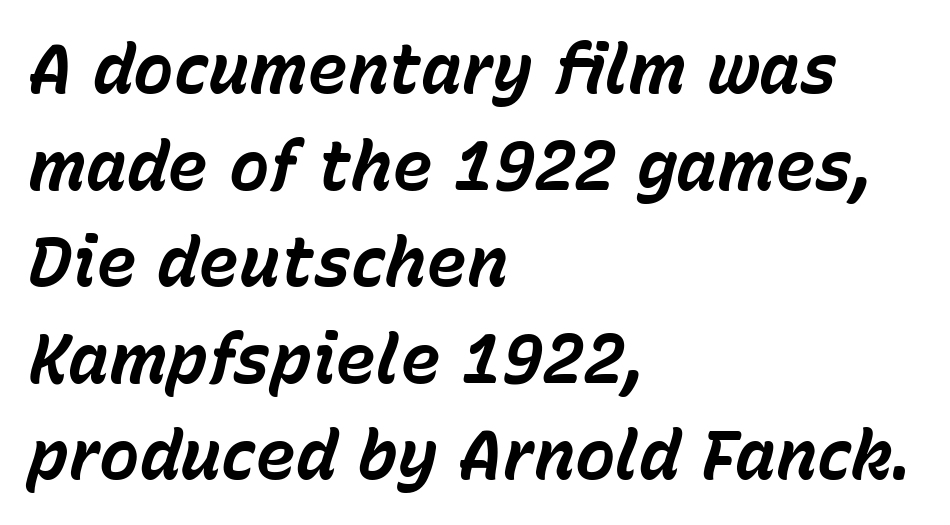
The image shows 68 px bold type, italic (leaning right); set left-aligned, normal line spacing (1.42x), normal letter spacing, not underlined; low stroke contrast and a medium x-height.
